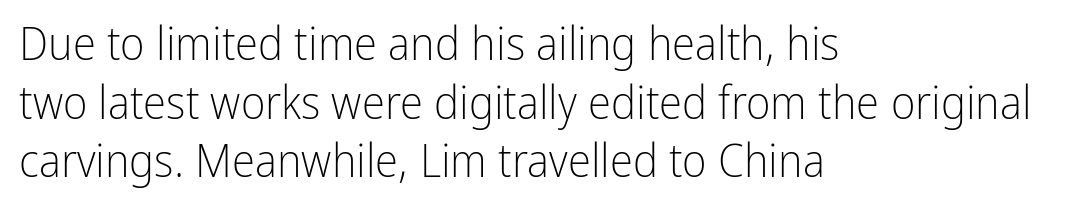
{"serif": "no", "italic": "no", "bold": "no", "weight": "light", "width": "condensed", "stroke_contrast": "low", "x_height": "medium", "monospaced": "no", "underline": "no", "align": "left", "line_spacing": "normal", "line_spacing_ratio": 1.25, "letter_spacing": "normal", "letter_spacing_em": 0.0, "glyph_px": 47}
